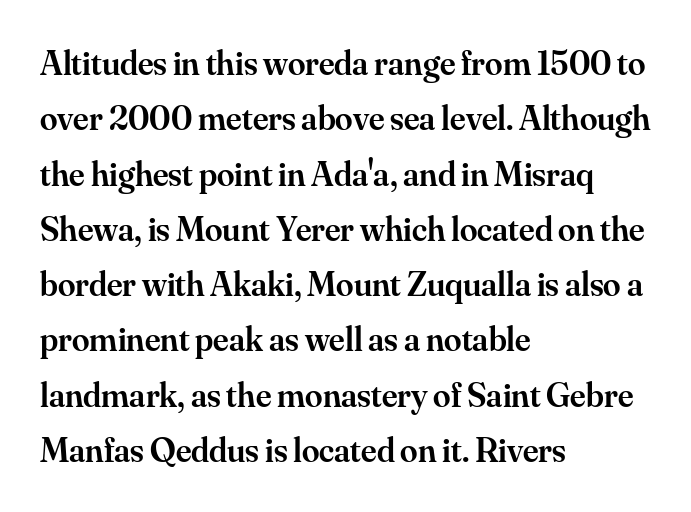
Posture: upright roman. Yep, those are serifs on the letters. The specimen omits any rule beneath the text block's lines. Interline gaps are of average width in this sample. Short and long lines alike share a common starting point at left.
